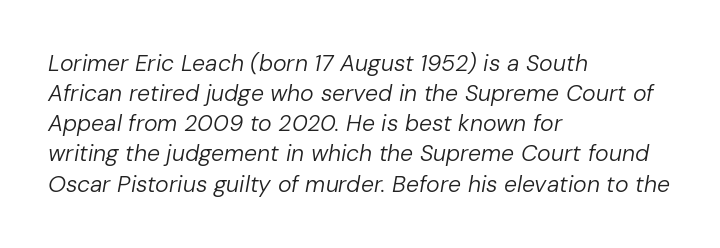
Q: Is the text bold? A: No.
Q: Is the text italic (slanted)? A: Yes, it leans right by about 10 degrees.
Q: Is the text underlined? A: No.
Q: How is the paragraph aligned? A: Left-aligned.
Q: Is the spacing between letters normal or unusually wide? A: Normal.
Q: Is the spacing between lines tight, normal or loose? A: Normal.
